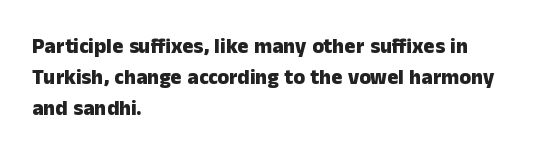
The image shows 21 px bold type, upright; set left-aligned, normal line spacing (1.47x), normal letter spacing, not underlined.
